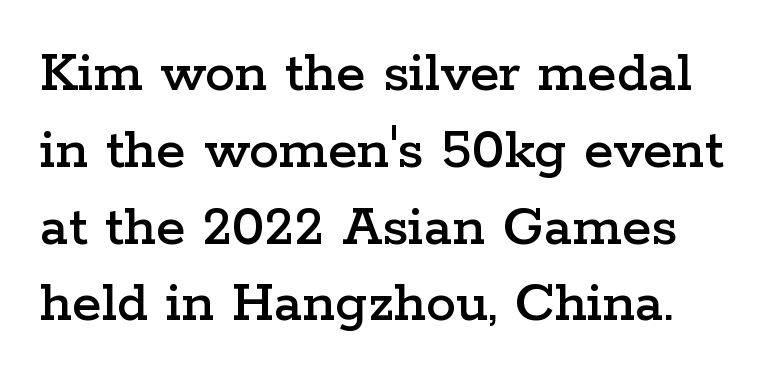
The image shows 60 px wide serif type, upright; set normal line spacing (1.28x), normal letter spacing, not underlined; low stroke contrast and a medium x-height.
